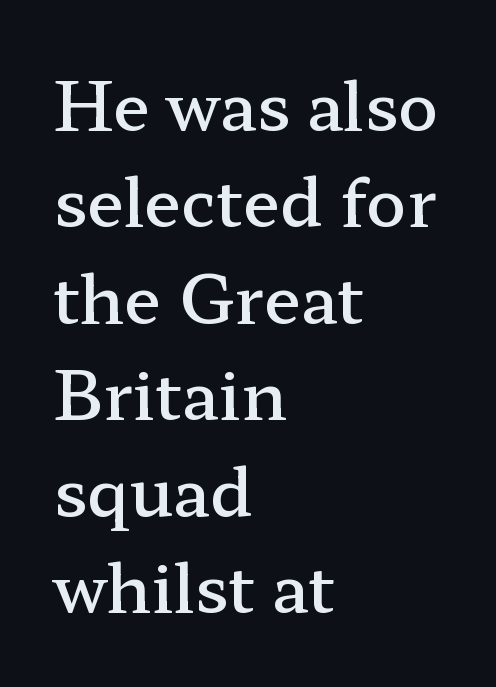
The image shows 67 px semibold, wide serif type, upright; set left-aligned, normal line spacing (1.44x), normal letter spacing, not underlined; low stroke contrast and a medium x-height.
